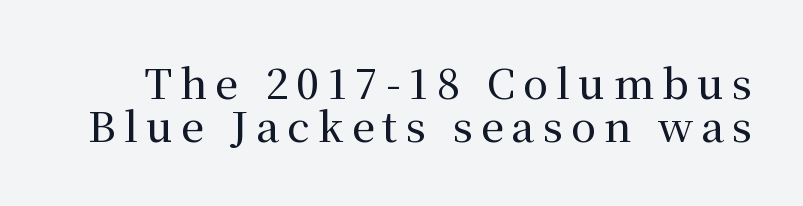
Q: Is the text italic (slanted)? A: No, it is upright.
Q: Is the typeface a serif or a sans-serif typeface? A: Serif.
Q: Is the text underlined? A: No.
Q: Is the spacing between letters normal or unusually wide? A: Unusually wide.
Q: Is the spacing between lines tight, normal or loose? A: Tight.
Q: Width (condensed, normal, or wide)? A: Normal.
Q: Stroke contrast? A: Medium.
Q: x-height? A: Medium.
Q: Monospaced? A: No.
